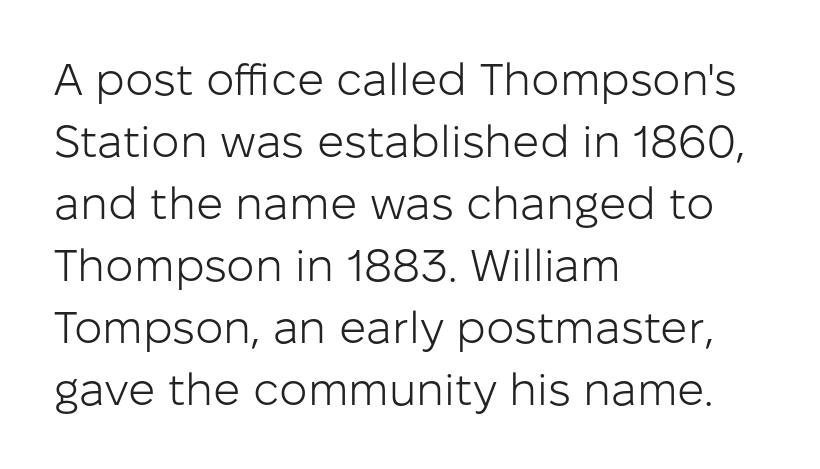
The image shows 45 px light sans-serif type, upright; set left-aligned, normal line spacing (1.38x), normal letter spacing, not underlined; low stroke contrast and a medium x-height.
